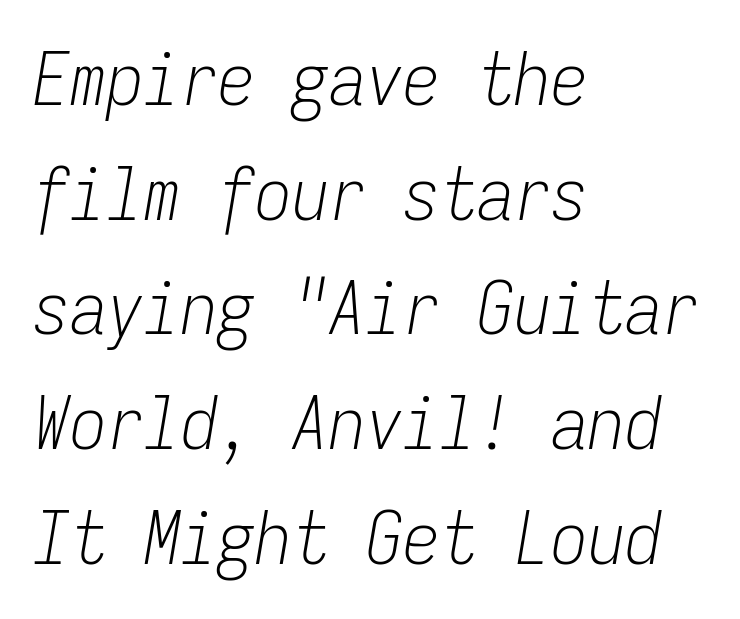
Unmarked baselines from the first word to the last. Between one letter and the next there's only the usual sliver of space. The rows are spaced the way most documents space them. The typography opts for an oblique posture over an upright one.
